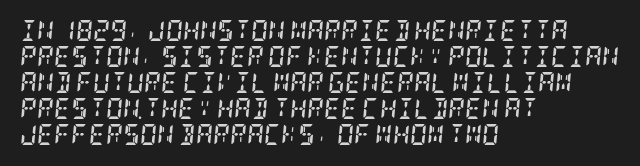
{"italic": "yes", "lean": "right", "slant_degrees": 5, "bold": "yes", "underline": "no", "align": "left", "line_spacing_ratio": 1.24, "letter_spacing": "normal", "letter_spacing_em": 0.0, "glyph_px": 21}
